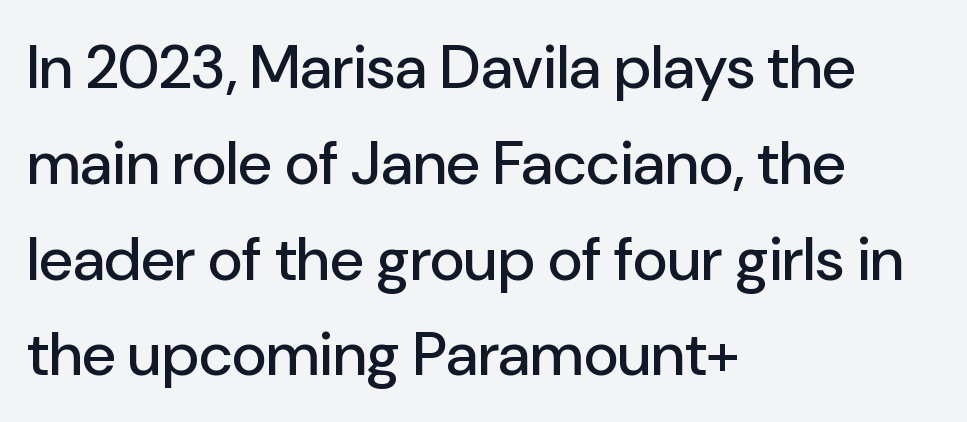
Q: Is the text italic (slanted)? A: No, it is upright.
Q: Is the typeface a serif or a sans-serif typeface? A: Sans-serif.
Q: Is the text underlined? A: No.
Q: How is the paragraph aligned? A: Left-aligned.
Q: Is the spacing between letters normal or unusually wide? A: Normal.
Q: Is the spacing between lines tight, normal or loose? A: Normal.
Q: Width (condensed, normal, or wide)? A: Normal.
Q: Stroke contrast? A: Low.
Q: x-height? A: Medium.
Q: Monospaced? A: No.
